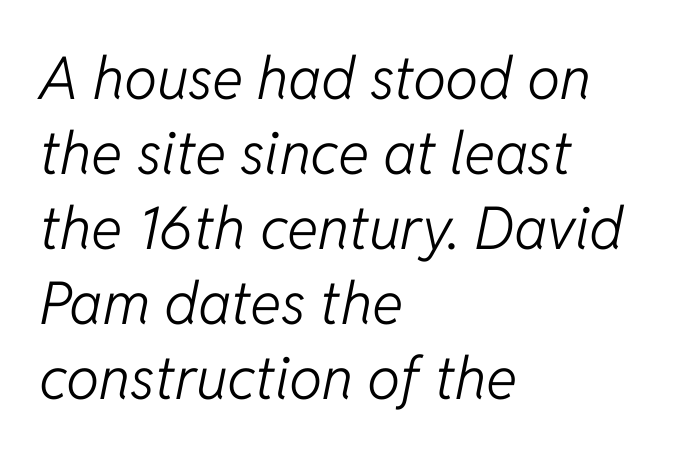
Unbolded letterforms with no extra heft. A classic flush-left, rag-right setting is used for this passage. The foot of each line stays bare and open. Each letter keeps its own natural width here, so spacing adapts to shape. Compared with typical body copy, the letter spacing here is the same.
